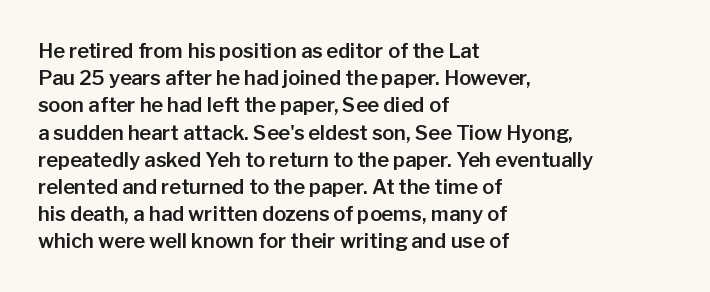
Teacher's note: observe the even left margin — that is flush-left alignment. Letter spacing: default. Every stem runs plumb, perpendicular to the baseline. The baseline area is clear. One glance says typical: line gaps are just what's usual.
